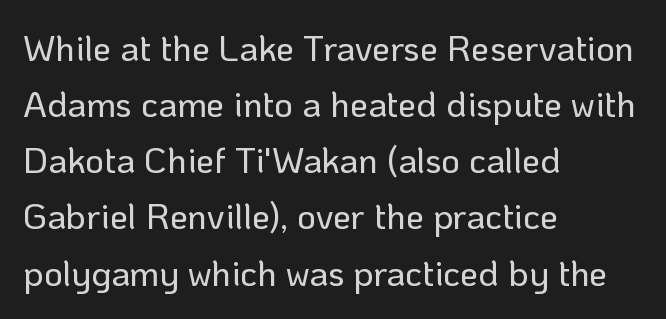
{"serif": "no", "italic": "no", "width": "normal", "stroke_contrast": "low", "x_height": "medium", "monospaced": "no", "underline": "no", "align": "left", "line_spacing": "normal", "line_spacing_ratio": 1.56, "letter_spacing": "normal", "letter_spacing_em": 0.0, "glyph_px": 36}
